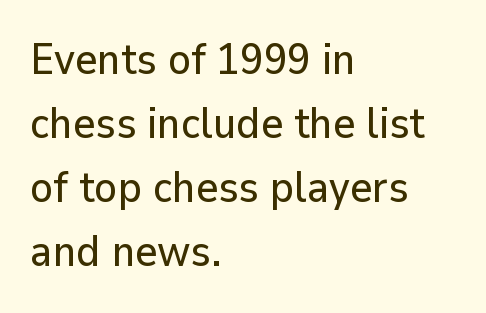
Q: Is the text italic (slanted)? A: No, it is upright.
Q: Is the typeface a serif or a sans-serif typeface? A: Sans-serif.
Q: Is the text underlined? A: No.
Q: How is the paragraph aligned? A: Left-aligned.
Q: Is the spacing between letters normal or unusually wide? A: Normal.
Q: Is the spacing between lines tight, normal or loose? A: Normal.
Q: Width (condensed, normal, or wide)? A: Normal.
Q: Stroke contrast? A: Low.
Q: x-height? A: Medium.
Q: Monospaced? A: No.
